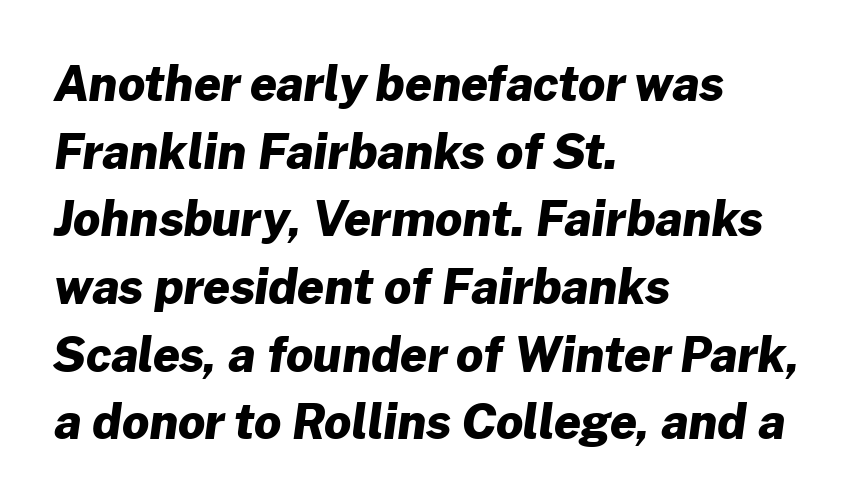
Q: Is the text bold? A: Yes.
Q: Is the typeface a serif or a sans-serif typeface? A: Sans-serif.
Q: Is the text underlined? A: No.
Q: How is the paragraph aligned? A: Left-aligned.
Q: Is the spacing between letters normal or unusually wide? A: Normal.
Q: Is the spacing between lines tight, normal or loose? A: Normal.
Q: Width (condensed, normal, or wide)? A: Normal.
Q: Stroke contrast? A: Low.
Q: x-height? A: Medium.
Q: Monospaced? A: No.
